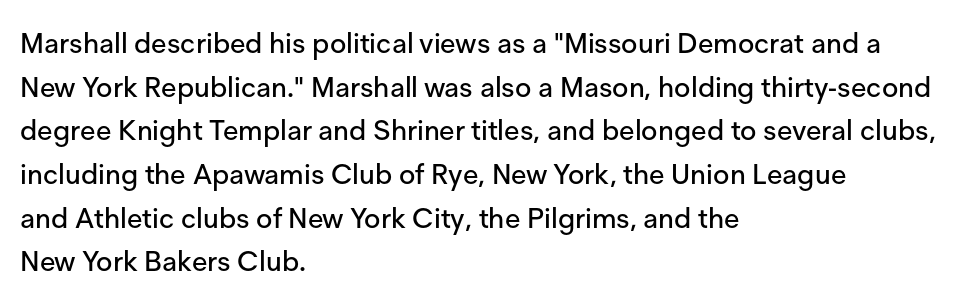
Unmarked baselines from the first word to the last. Honestly, the row spacing looks completely unremarkable. Notice how the passage keeps a crisp vertical edge on the left only. The horizontal fit of the characters is conventional and even. No italicization has been applied; the sample stays upright.
